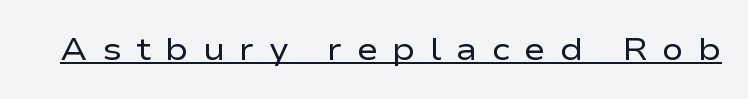
Q: Is the text bold? A: No.
Q: Is the text italic (slanted)? A: No, it is upright.
Q: Is the typeface a serif or a sans-serif typeface? A: Sans-serif.
Q: Is the text underlined? A: Yes.
Q: Is the spacing between letters normal or unusually wide? A: Unusually wide.
Q: Width (condensed, normal, or wide)? A: Wide.
Q: Stroke contrast? A: Low.
Q: x-height? A: Medium.
Q: Monospaced? A: No.
